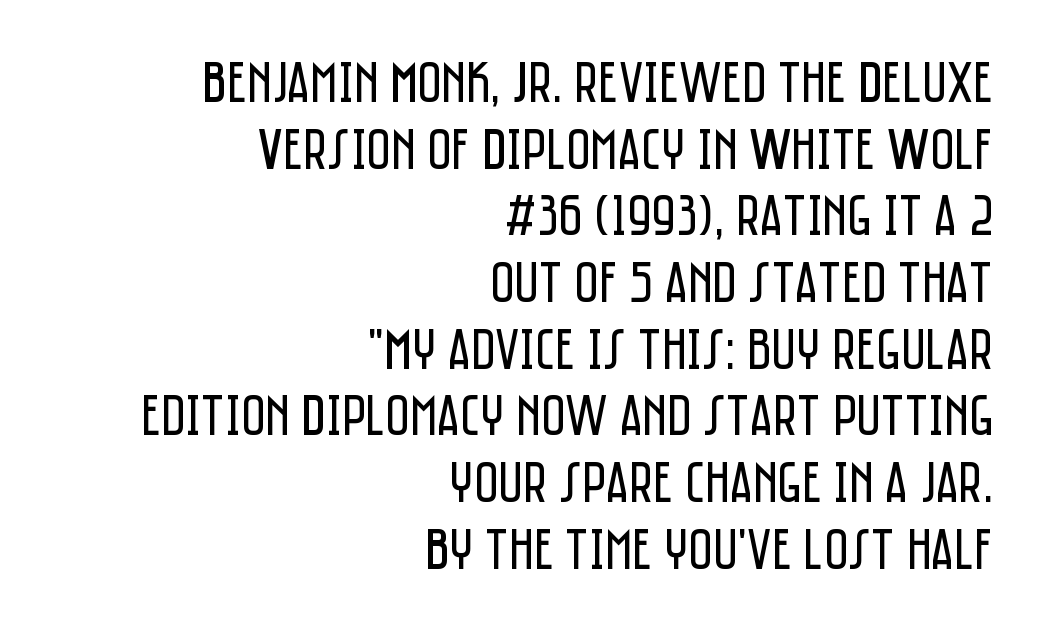
Q: Is the text bold? A: No.
Q: Is the text italic (slanted)? A: No, it is upright.
Q: Is the typeface a serif or a sans-serif typeface? A: Sans-serif.
Q: Is the text underlined? A: No.
Q: How is the paragraph aligned? A: Right-aligned.
Q: Is the spacing between letters normal or unusually wide? A: Normal.
Q: Is the spacing between lines tight, normal or loose? A: Tight.
Q: Width (condensed, normal, or wide)? A: Condensed.
Q: Stroke contrast? A: Low.
Q: x-height? A: Large.
Q: Monospaced? A: No.
